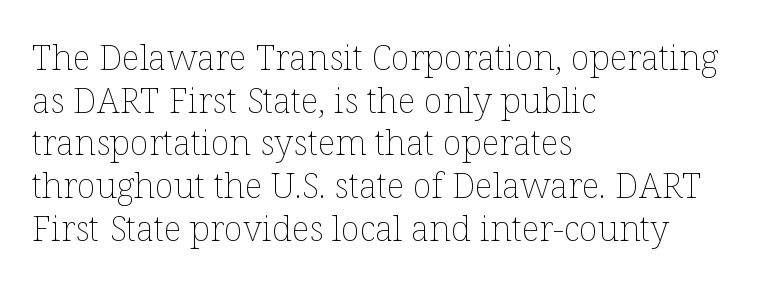
This rendering leaves character spacing at its baseline value. The rendering uses natural spacing where letterforms have individual widths. The characters are drawn with everyday or finer stroke widths. Visually the block forms a straight wall on the left and a jagged coastline on the right. The space beneath each line is pristine and unruled.
